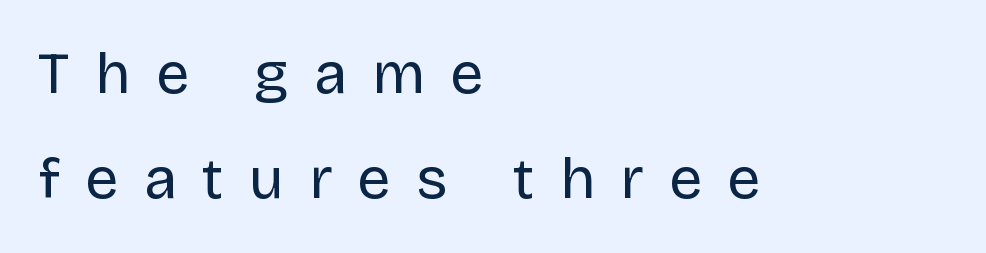
Q: Is the text bold? A: No.
Q: Is the text italic (slanted)? A: No, it is upright.
Q: Is the typeface a serif or a sans-serif typeface? A: Sans-serif.
Q: Is the text underlined? A: No.
Q: How is the paragraph aligned? A: Left-aligned.
Q: Is the spacing between letters normal or unusually wide? A: Unusually wide.
Q: Width (condensed, normal, or wide)? A: Normal.
Q: Stroke contrast? A: Low.
Q: x-height? A: Large.
Q: Monospaced? A: No.
